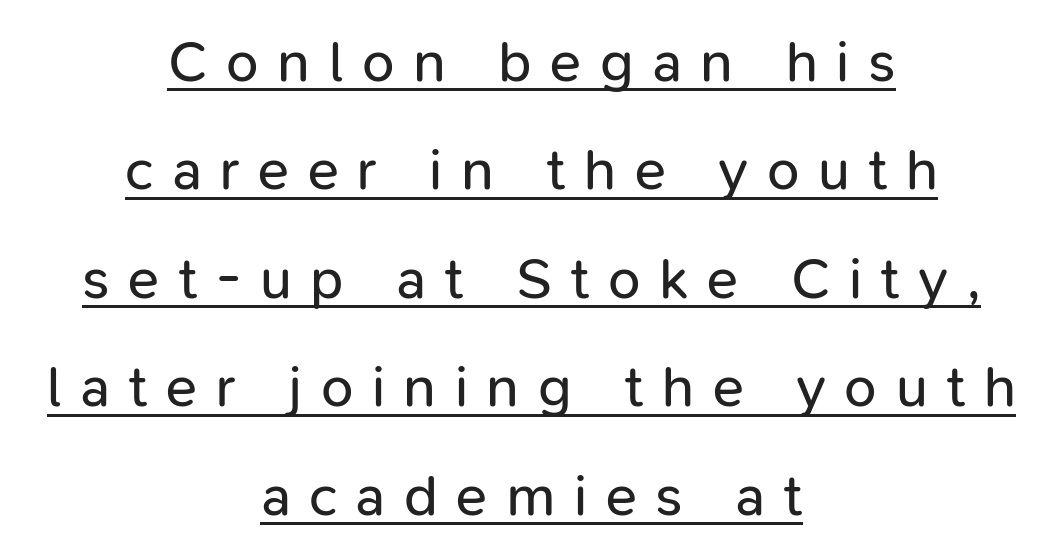
{"serif": "no", "italic": "no", "bold": "no", "weight": "regular", "width": "normal", "stroke_contrast": "low", "x_height": "medium", "monospaced": "no", "underline": "yes", "align": "center", "line_spacing_ratio": 1.87, "letter_spacing": "wide", "letter_spacing_em": 0.32, "glyph_px": 58}
